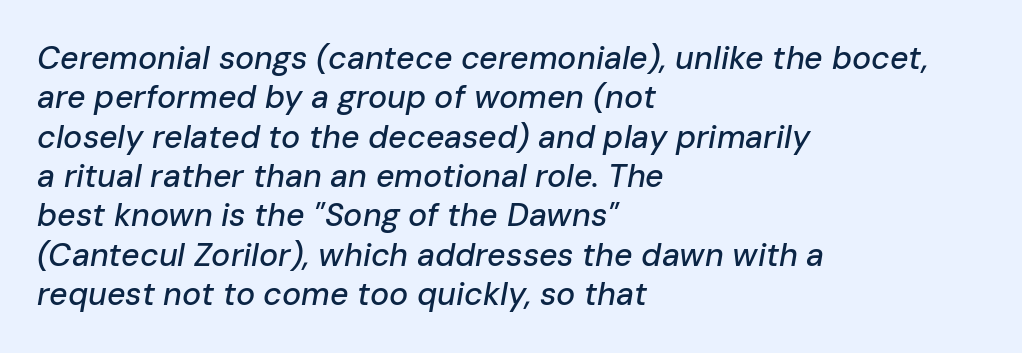
Q: Is the text italic (slanted)? A: Yes, it leans right by about 10 degrees.
Q: Is the text underlined? A: No.
Q: How is the paragraph aligned? A: Left-aligned.
Q: Is the spacing between letters normal or unusually wide? A: Normal.
Q: Width (condensed, normal, or wide)? A: Normal.
Q: Stroke contrast? A: Low.
Q: x-height? A: Medium.
Q: Monospaced? A: No.
